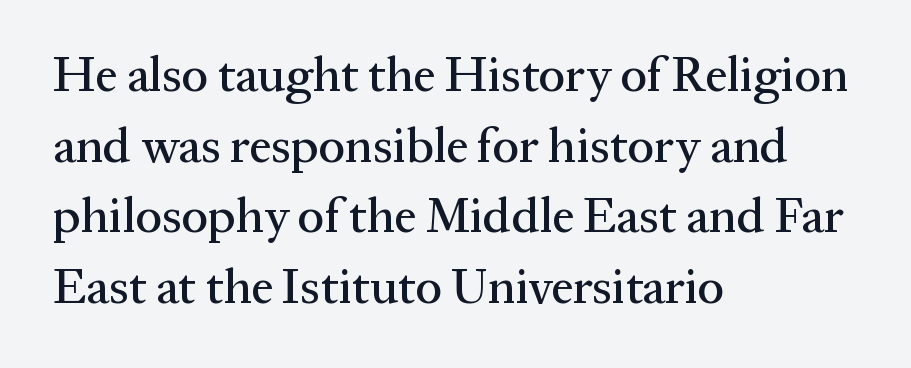
Beneath every word, the page is bare. Here the designer chose a conventional face with non-uniform glyph widths. Horizontal bands of white between lines are of average thickness. Is this a sans? No — the strokes have serifs. Vertical strokes here are truly vertical.
